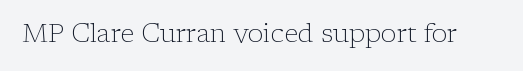
{"italic": "no", "bold": "no", "underline": "no", "letter_spacing": "normal", "letter_spacing_em": 0.0, "glyph_px": 26}
